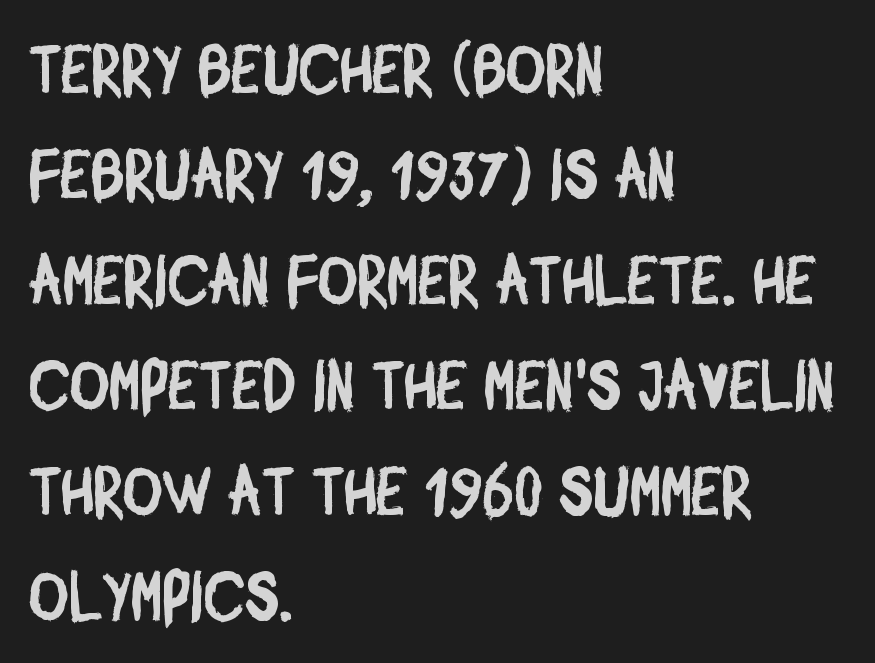
The image shows 68 px condensed sans-serif type; set left-aligned, normal line spacing (1.55x), normal letter spacing, not underlined; low stroke contrast and a large x-height.
